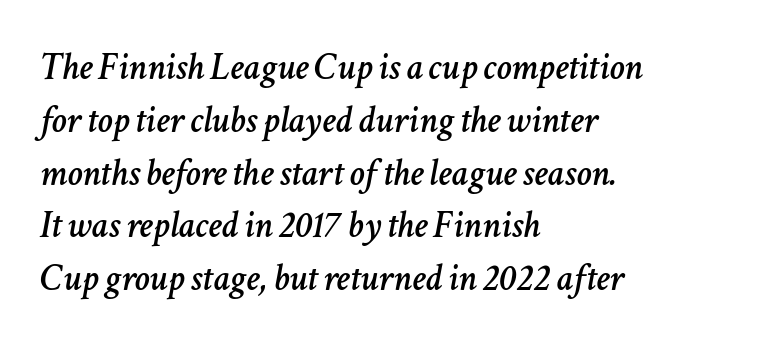
{"italic": "yes", "lean": "right", "slant_degrees": 11, "width": "normal", "stroke_contrast": "low", "x_height": "medium", "monospaced": "no", "underline": "no", "align": "left", "line_spacing": "normal", "line_spacing_ratio": 1.39, "letter_spacing": "normal", "letter_spacing_em": 0.0, "glyph_px": 38}
